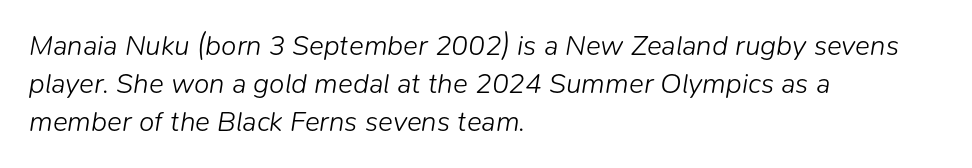
Q: Is the text bold? A: No.
Q: Is the text italic (slanted)? A: Yes, it leans right by about 9 degrees.
Q: Is the text underlined? A: No.
Q: How is the paragraph aligned? A: Left-aligned.
Q: Is the spacing between letters normal or unusually wide? A: Normal.
Q: Is the spacing between lines tight, normal or loose? A: Normal.
Q: Width (condensed, normal, or wide)? A: Normal.
Q: Stroke contrast? A: Low.
Q: x-height? A: Medium.
Q: Monospaced? A: No.
